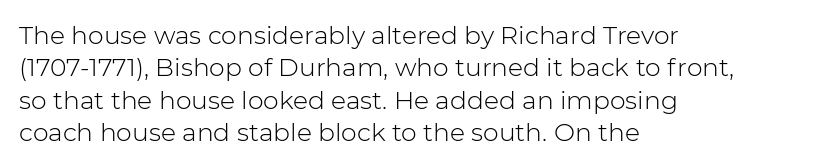
{"italic": "no", "bold": "no", "underline": "no", "align": "left", "line_spacing": "normal", "line_spacing_ratio": 1.3, "letter_spacing": "normal", "letter_spacing_em": 0.0, "glyph_px": 25}
